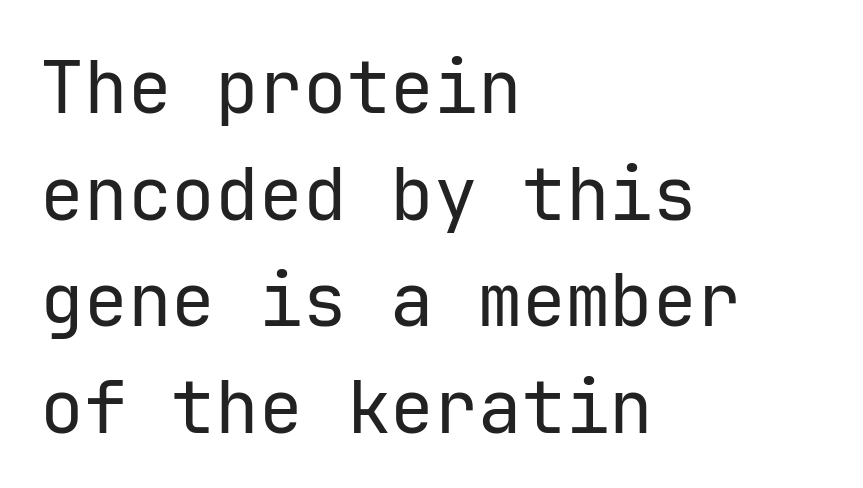
The image shows 73 px regular-weight sans-serif type, upright, monospaced; set left-aligned, normal line spacing (1.46x), normal letter spacing, not underlined; low stroke contrast and a medium x-height.
